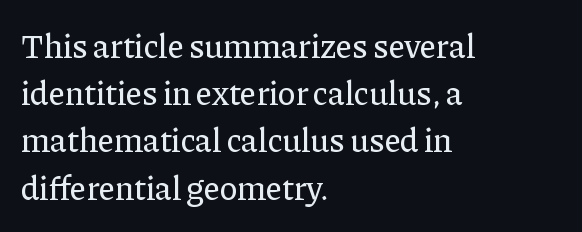
The image shows 33 px serif type, upright; set left-aligned, normal line spacing (1.43x), normal letter spacing, not underlined; low stroke contrast and a medium x-height.
